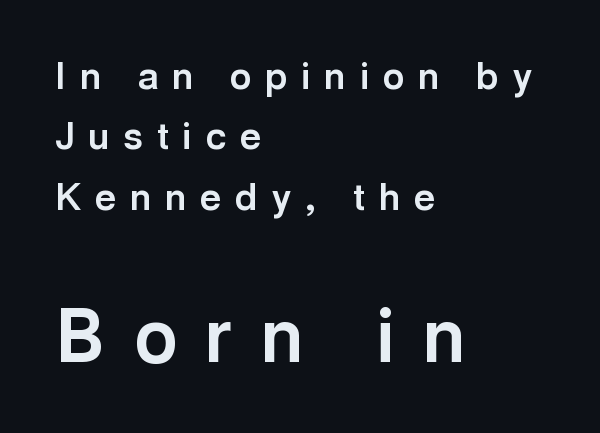
Q: Is the text bold? A: Yes.
Q: Is the text italic (slanted)? A: No, it is upright.
Q: Is the typeface a serif or a sans-serif typeface? A: Sans-serif.
Q: Is the text underlined? A: No.
Q: How is the paragraph aligned? A: Left-aligned.
Q: Is the spacing between letters normal or unusually wide? A: Unusually wide.
Q: Is the spacing between lines tight, normal or loose? A: Normal.
Q: Which block of text is set in a larger size, the first (top) or the second (bottom)? A: The second (bottom) one.
Q: Width (condensed, normal, or wide)? A: Normal.
Q: x-height? A: Medium.
Q: Monospaced? A: No.
